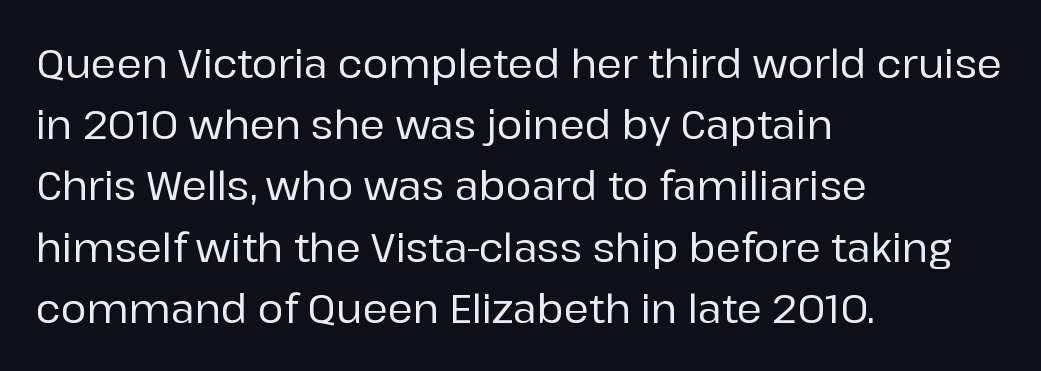
The tracking reads as untouched default to a designer's eye. Just letters on the line, the space beneath them empty. Each letter keeps its own natural width here, so spacing adapts to shape. The vertical gap from one line to the next is medium. Nothing sits at the stroke ends, so this counts as sans-serif.
